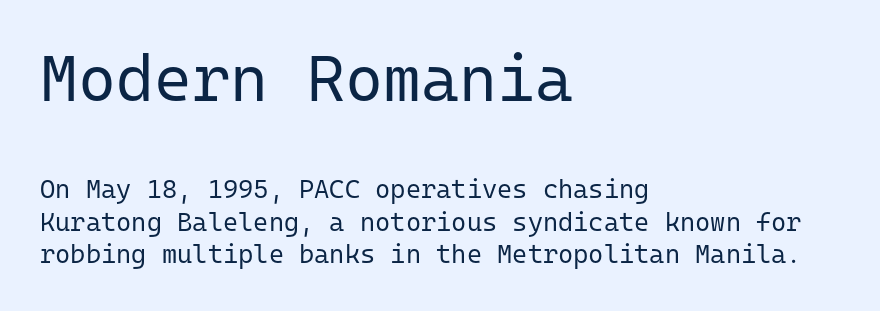
The gap between lines stays unmarked. Tracking value appears to be zero — textbook default spacing. Letters have the restrained weight of plain body copy at most. Spacing verdict: monospaced, one width for all characters. I'd call this a sans setting — the letters go barefoot.
